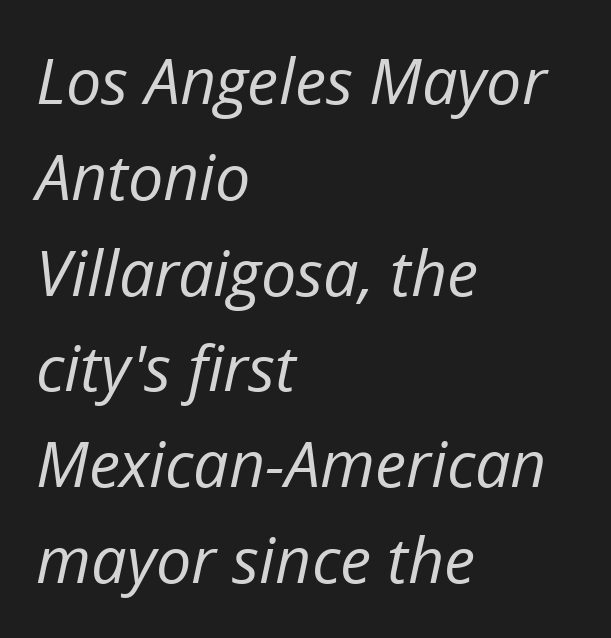
{"italic": "yes", "lean": "right", "slant_degrees": 12, "bold": "no", "weight": "regular", "width": "normal", "stroke_contrast": "low", "x_height": "medium", "monospaced": "no", "underline": "no", "align": "left", "line_spacing": "normal", "line_spacing_ratio": 1.52, "letter_spacing": "normal", "letter_spacing_em": 0.0, "glyph_px": 63}
